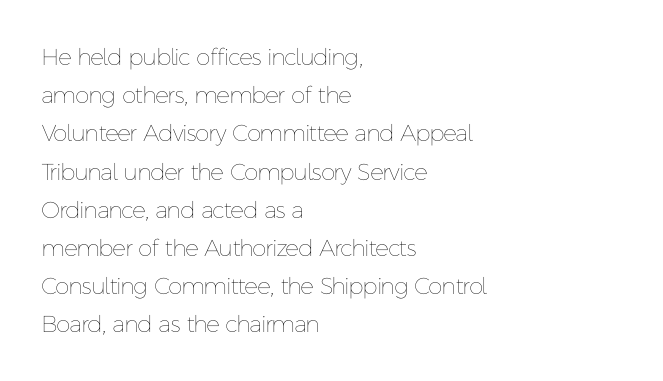
Q: Is the text bold? A: No.
Q: Is the text italic (slanted)? A: No, it is upright.
Q: Is the text underlined? A: No.
Q: How is the paragraph aligned? A: Left-aligned.
Q: Is the spacing between letters normal or unusually wide? A: Normal.
Q: Is the spacing between lines tight, normal or loose? A: Normal.
